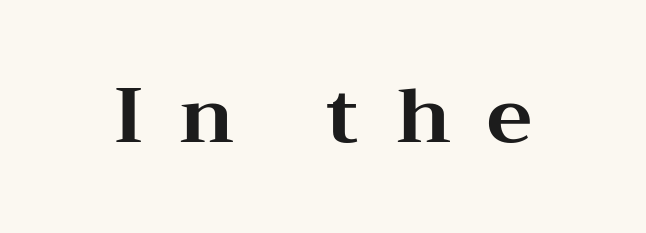
The image shows 77 px bold, wide serif type, upright; set unusually wide letter spacing (+0.47 em), not underlined; medium stroke contrast and a medium x-height.
